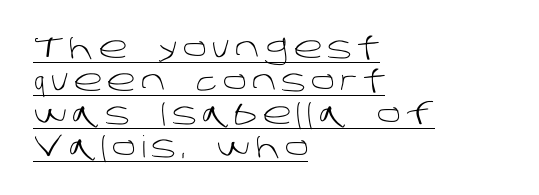
What's the leading like? Squeezed, with rows nearly overlapping. Heaviness? Minimal to ordinary, like unemphasized prose. The rendering anchors every line to the left-hand side. A rule runs beneath these lines of type. The typeface chosen for these lines omits serifs.
